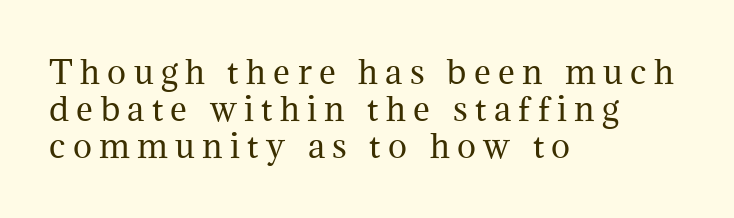
{"serif": "yes", "italic": "no", "bold": "no", "weight": "regular", "width": "normal", "stroke_contrast": "medium", "x_height": "medium", "monospaced": "no", "underline": "no", "align": "left", "line_spacing_ratio": 1.16, "letter_spacing": "wide", "letter_spacing_em": 0.23, "glyph_px": 32}
